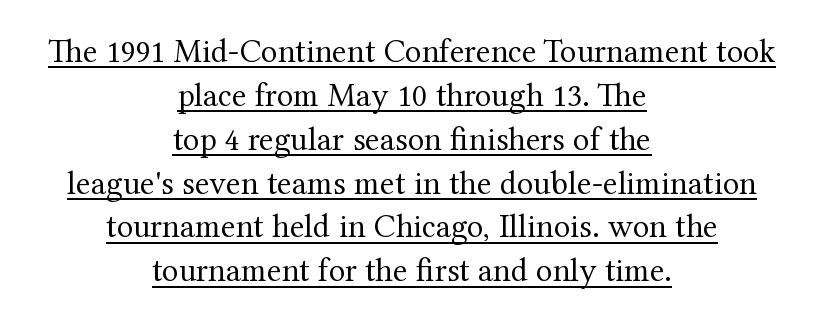
Each letter keeps its own natural width here, so spacing adapts to shape. The passage shown stacks its lines at a standard gap. Examine the stroke ends and you'll spot serifs. These lines were composed using upright roman letters. Alignment: centered. Inter-character spacing is left at the font's built-in metrics.
